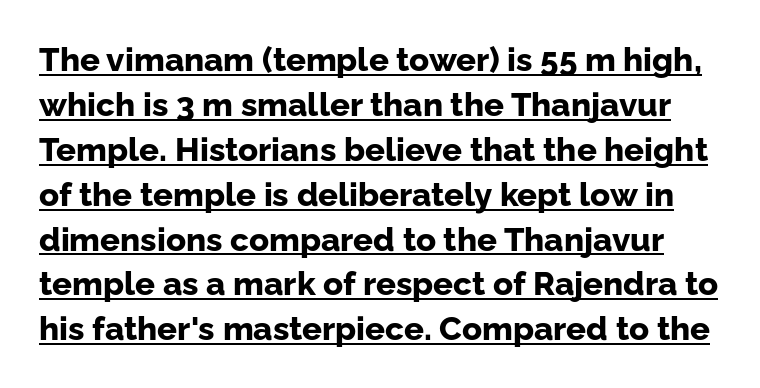
Q: Is the text bold? A: Yes.
Q: Is the text italic (slanted)? A: No, it is upright.
Q: Is the typeface a serif or a sans-serif typeface? A: Sans-serif.
Q: Is the text underlined? A: Yes.
Q: Is the spacing between letters normal or unusually wide? A: Normal.
Q: Is the spacing between lines tight, normal or loose? A: Normal.
Q: Width (condensed, normal, or wide)? A: Normal.
Q: Stroke contrast? A: Low.
Q: x-height? A: Medium.
Q: Monospaced? A: No.
